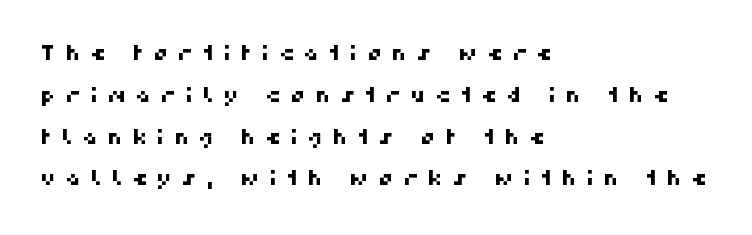
Q: Is the text underlined? A: No.
Q: How is the paragraph aligned? A: Left-aligned.
Q: Is the spacing between letters normal or unusually wide? A: Unusually wide.
Q: Is the spacing between lines tight, normal or loose? A: Loose.
